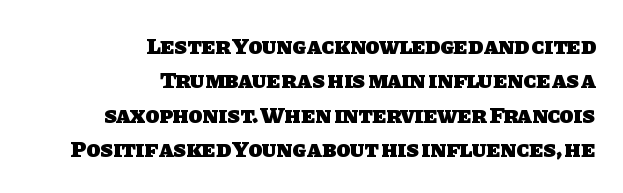
{"bold": "yes", "underline": "no", "align": "right", "line_spacing": "normal", "line_spacing_ratio": 1.49, "letter_spacing": "normal", "letter_spacing_em": 0.0, "glyph_px": 23}
